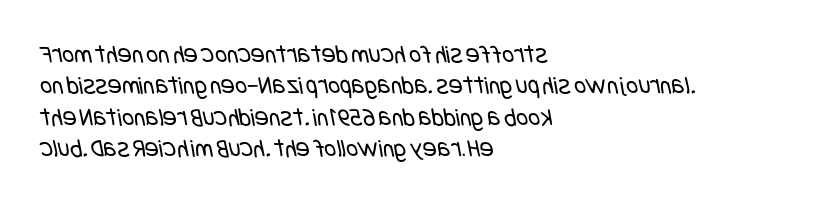
Q: Is the text bold? A: No.
Q: Is the text underlined? A: No.
Q: How is the paragraph aligned? A: Left-aligned.
Q: Is the spacing between letters normal or unusually wide? A: Normal.
